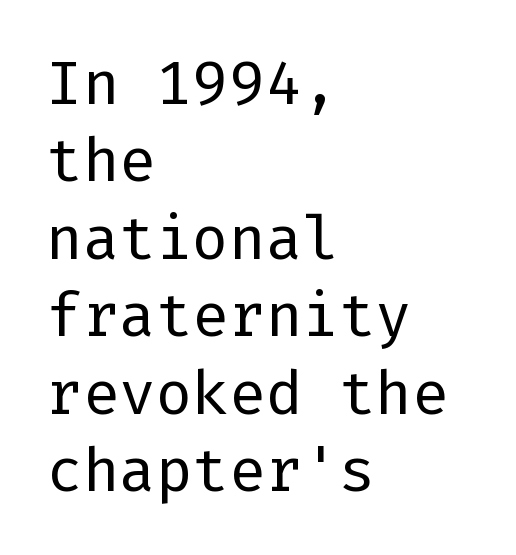
The image shows 61 px regular-weight sans-serif type, upright; set left-aligned, normal line spacing (1.27x), normal letter spacing, not underlined; low stroke contrast and a medium x-height.
